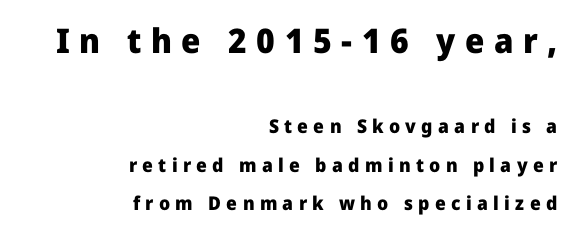
{"serif": "no", "italic": "no", "bold": "yes", "weight": "heavy", "width": "normal", "stroke_contrast": "low", "x_height": "medium", "monospaced": "no", "underline": "no", "align": "right", "line_spacing": "loose", "line_spacing_ratio": 2.03, "letter_spacing": "wide", "letter_spacing_em": 0.28, "larger_block": "first", "size_ratio": 1.79, "glyph_px": 34}
